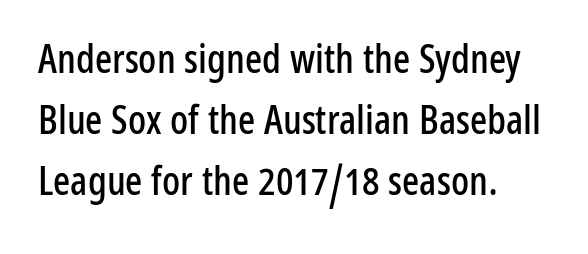
Does the type have serifs? No, each stem ends abruptly. Think of a printed novel: that variable character pitch is what you see here. All the whitespace from short lines collects on the right. The tracking reads as untouched default to a designer's eye.
